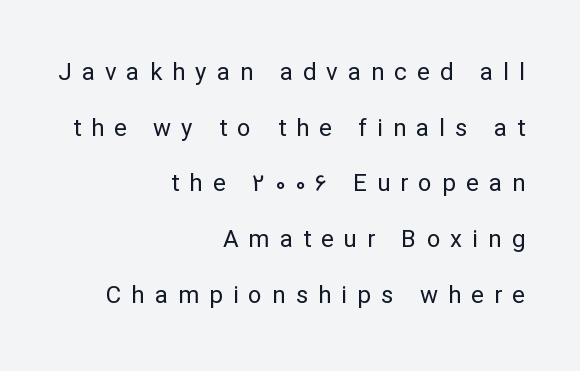
Q: Is the text bold? A: No.
Q: Is the text italic (slanted)? A: No, it is upright.
Q: Is the text underlined? A: No.
Q: How is the paragraph aligned? A: Right-aligned.
Q: Is the spacing between letters normal or unusually wide? A: Unusually wide.
Q: Is the spacing between lines tight, normal or loose? A: Loose.
